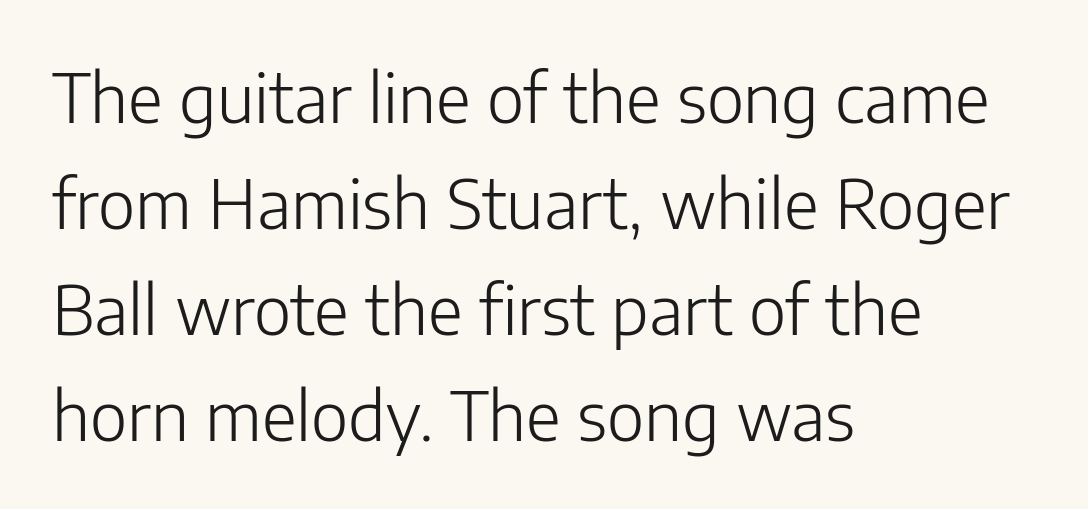
The image shows 68 px light sans-serif type, upright; set left-aligned, normal line spacing (1.56x), normal letter spacing, not underlined; low stroke contrast and a medium x-height.
